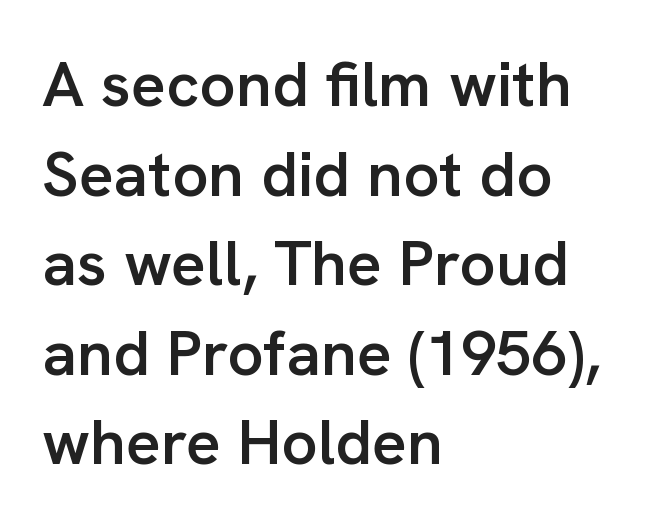
Q: Is the text bold? A: Semi-bold.
Q: Is the text italic (slanted)? A: No, it is upright.
Q: Is the typeface a serif or a sans-serif typeface? A: Sans-serif.
Q: Is the text underlined? A: No.
Q: How is the paragraph aligned? A: Left-aligned.
Q: Is the spacing between letters normal or unusually wide? A: Normal.
Q: Is the spacing between lines tight, normal or loose? A: Normal.
Q: Width (condensed, normal, or wide)? A: Normal.
Q: Stroke contrast? A: Low.
Q: x-height? A: Medium.
Q: Monospaced? A: No.
